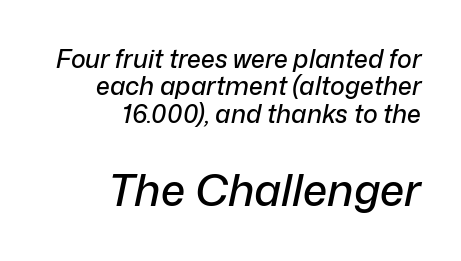
Summary of vertical rhythm: compact, with narrow interline spacing. Check the space under the baseline: it is left empty. A typesetter would call this zero additional tracking. Proportional: the letters do not fall into vertical columns.
